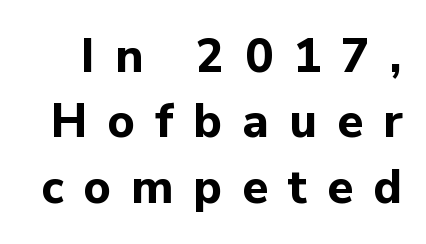
Q: Is the text bold? A: Yes.
Q: Is the text italic (slanted)? A: No, it is upright.
Q: Is the typeface a serif or a sans-serif typeface? A: Sans-serif.
Q: Is the text underlined? A: No.
Q: Is the spacing between letters normal or unusually wide? A: Unusually wide.
Q: Is the spacing between lines tight, normal or loose? A: Normal.
Q: Width (condensed, normal, or wide)? A: Normal.
Q: Stroke contrast? A: Low.
Q: x-height? A: Medium.
Q: Monospaced? A: No.
